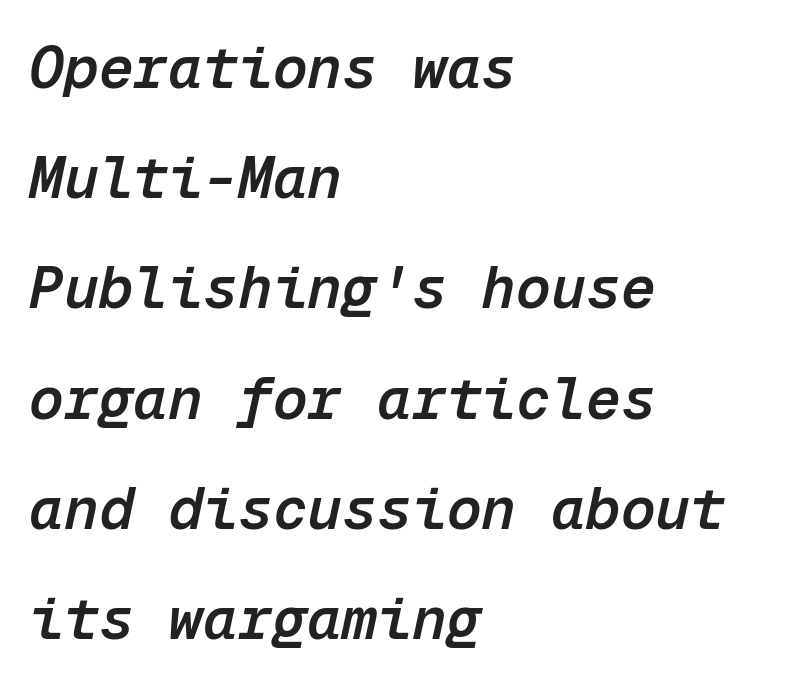
Here the designer chose a console-style face with uniform glyph widths. Compared with typical paragraphs, the rows here are farther apart. Looking at the ascenders, they clearly lean. A typesetter would call this zero additional tracking.
